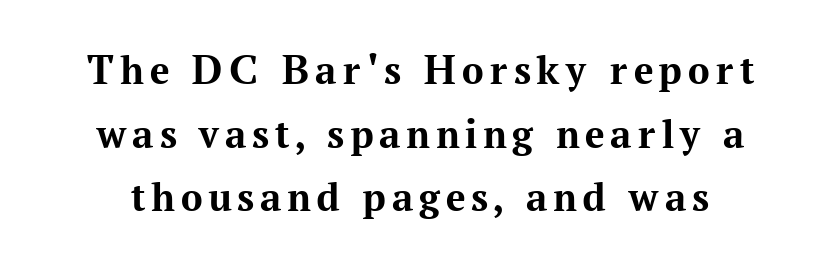
Q: Is the text bold? A: Yes.
Q: Is the text italic (slanted)? A: No, it is upright.
Q: Is the typeface a serif or a sans-serif typeface? A: Serif.
Q: Is the text underlined? A: No.
Q: Is the spacing between lines tight, normal or loose? A: Normal.
Q: Width (condensed, normal, or wide)? A: Normal.
Q: Stroke contrast? A: Medium.
Q: x-height? A: Medium.
Q: Monospaced? A: No.
